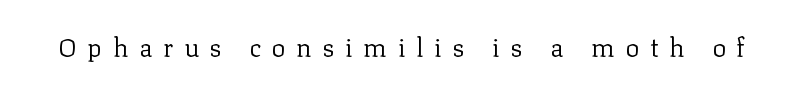
{"italic": "no", "bold": "no", "underline": "no", "letter_spacing": "wide", "letter_spacing_em": 0.41, "glyph_px": 26}
